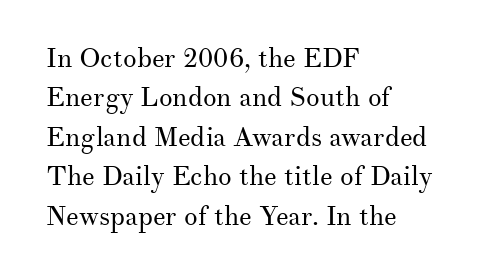
The image shows 27 px text type, upright; set left-aligned, normal line spacing (1.46x), normal letter spacing, not underlined.
